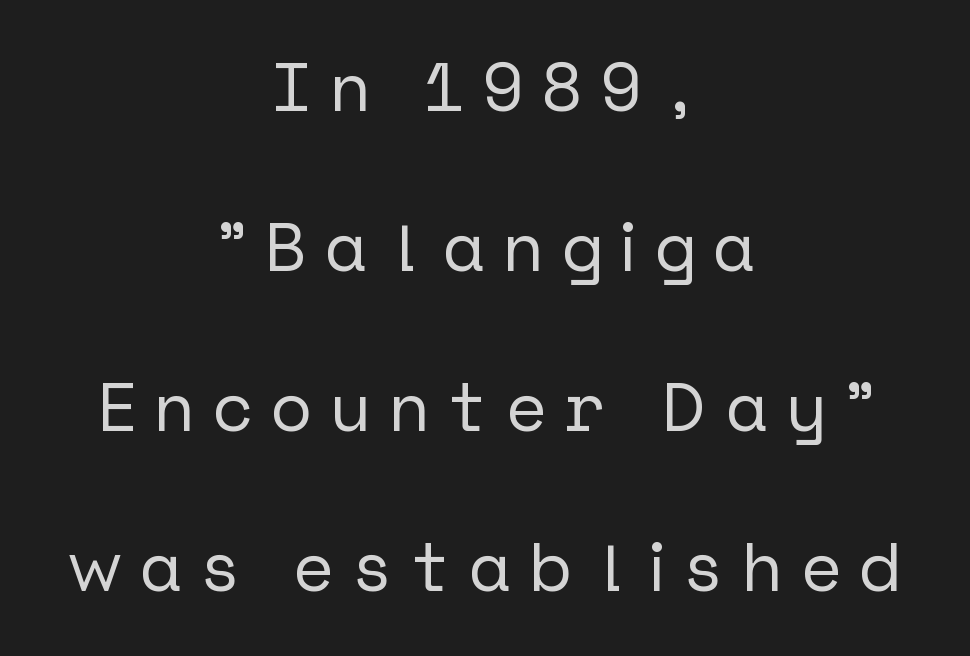
The image shows 69 px sans-serif type, upright; set centered, loose line spacing (2.32x), unusually wide letter spacing (+0.26 em), not underlined; low stroke contrast and a medium x-height.
